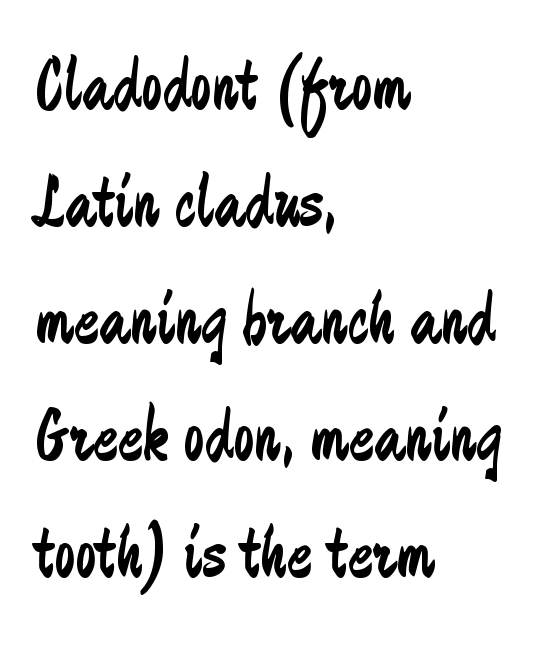
{"serif": "no", "bold": "no", "weight": "regular", "width": "condensed", "stroke_contrast": "low", "x_height": "small", "monospaced": "no", "underline": "no", "align": "left", "line_spacing": "normal", "line_spacing_ratio": 1.56, "letter_spacing": "normal", "letter_spacing_em": 0.0, "glyph_px": 75}
